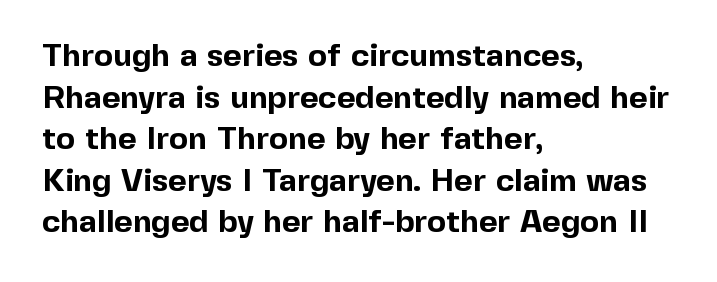
Observe the ordinary spacing: letters are neighbours, not strangers. Each line starts at the same left margin while the right side varies. Check under the words: just untouched page. If you measured baseline to baseline, you'd find a middling distance. Serifs: no, the terminals of the letterforms are clean. Every letter is thick-stroked: bold, no question.
